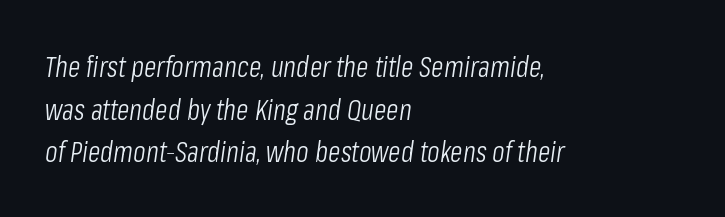
The image shows 29 px light, condensed type, italic (leaning right); set left-aligned, normal line spacing (1.47x), normal letter spacing, not underlined; low stroke contrast and a medium x-height.
